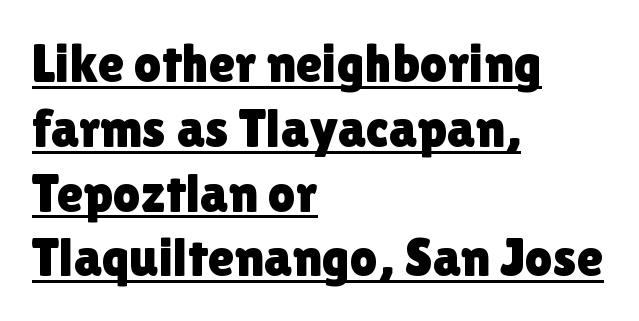
The image shows 54 px sans-serif type, upright; set left-aligned, line spacing 1.2x, normal letter spacing, underlined; low stroke contrast and a medium x-height.
